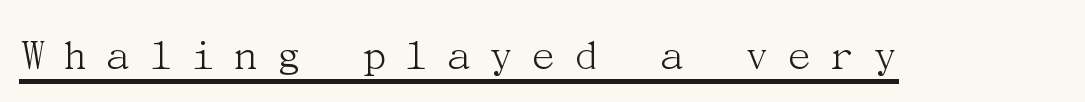
The letters look calm and open, with moderate or lighter stems. Type style note: has serifs. Compared with typical body copy, the letter spacing here is much looser. A rule runs beneath these lines of type. Upright lettering throughout.
